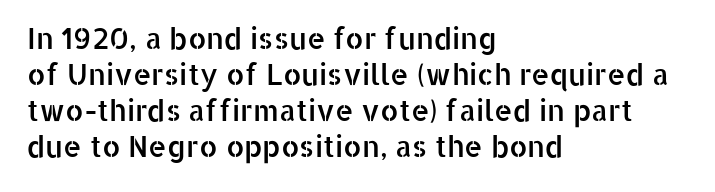
Q: Is the text italic (slanted)? A: No, it is upright.
Q: Is the typeface a serif or a sans-serif typeface? A: Sans-serif.
Q: Is the text underlined? A: No.
Q: How is the paragraph aligned? A: Left-aligned.
Q: Is the spacing between letters normal or unusually wide? A: Normal.
Q: Width (condensed, normal, or wide)? A: Normal.
Q: Stroke contrast? A: Low.
Q: x-height? A: Medium.
Q: Monospaced? A: No.
